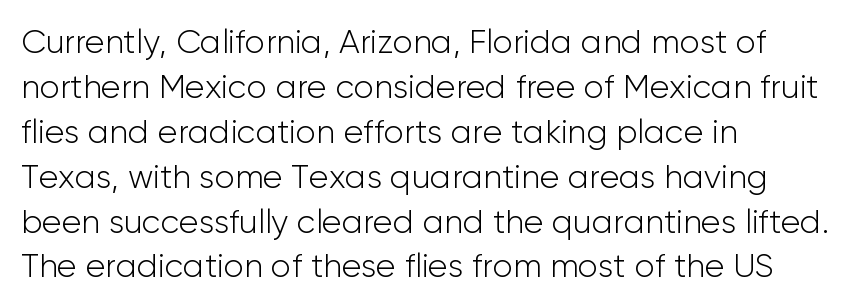
Quick note: underline off. Posture: straight, roman, zero tilt. You could call the tracking neutral — neither tight nor loose. The strokes carry an ordinary text weight at most.
